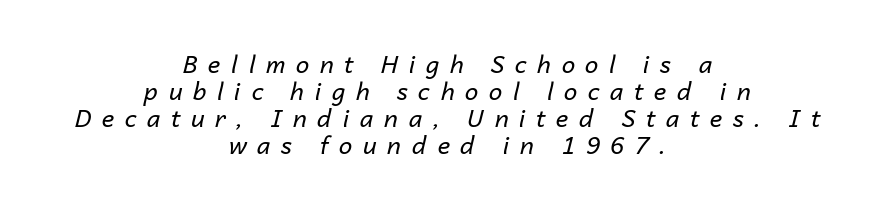
The image shows 24 px text type, italic (leaning right); set centered, tight line spacing (1.12x), unusually wide letter spacing (+0.44 em), not underlined.
